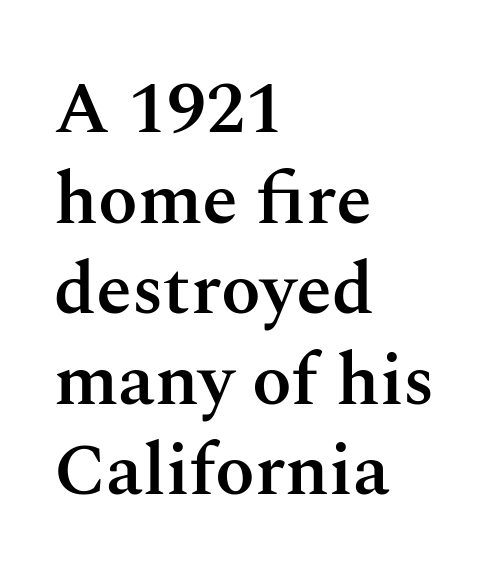
{"serif": "yes", "italic": "no", "bold": "semi", "weight": "semibold", "width": "normal", "stroke_contrast": "medium", "x_height": "medium", "monospaced": "no", "underline": "no", "align": "left", "line_spacing_ratio": 1.24, "letter_spacing": "normal", "letter_spacing_em": 0.0, "glyph_px": 73}
